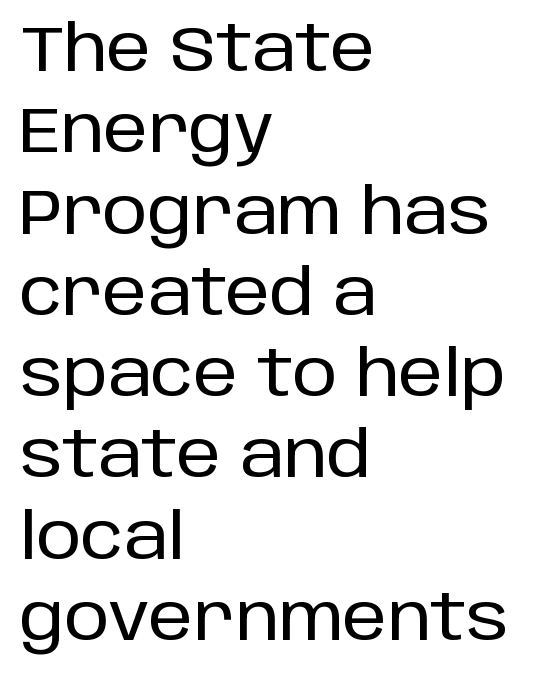
The image shows 64 px sans-serif type, upright; set left-aligned, normal line spacing (1.27x), normal letter spacing, not underlined; low stroke contrast and a large x-height.
